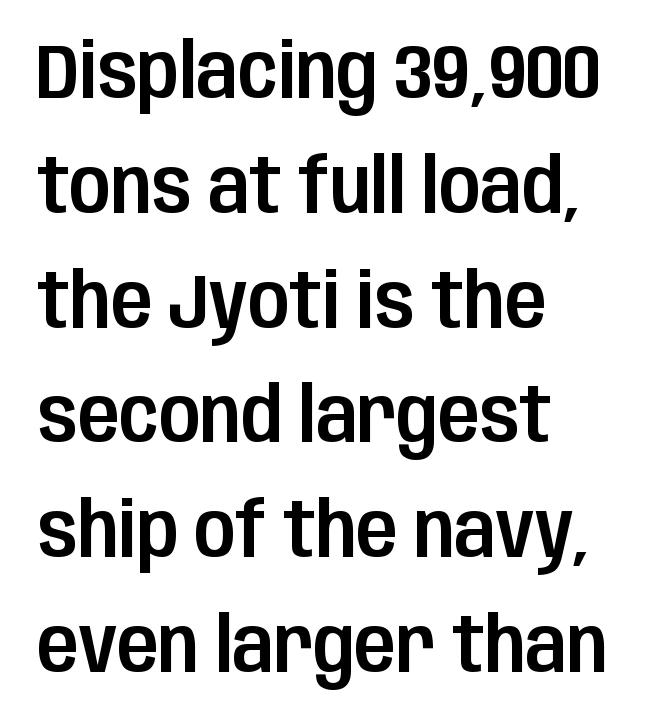
{"serif": "no", "italic": "no", "width": "condensed", "stroke_contrast": "low", "x_height": "large", "monospaced": "no", "underline": "no", "align": "left", "line_spacing": "normal", "line_spacing_ratio": 1.51, "letter_spacing": "normal", "letter_spacing_em": 0.0, "glyph_px": 76}
